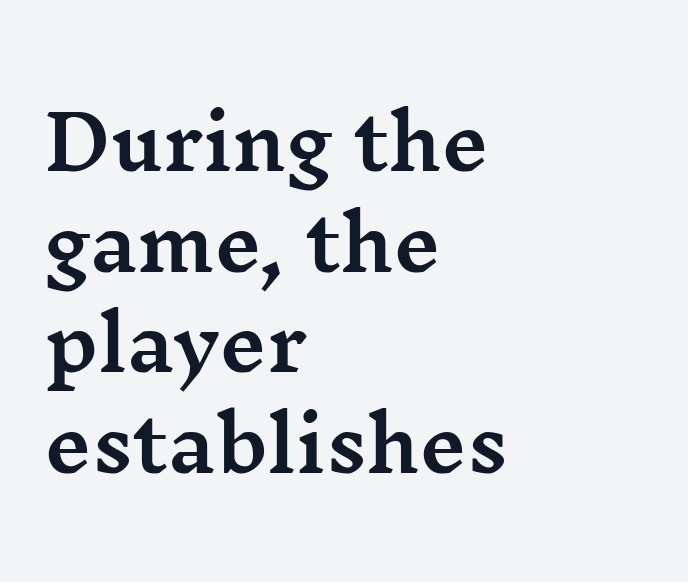
A typesetter would label this face a serif. In terms of letterspacing, this is plain default setting. Each row of text sits above clean, open space. The rag falls on the right side of this text block. When letters stand straight like this, we call the style roman or upright.
